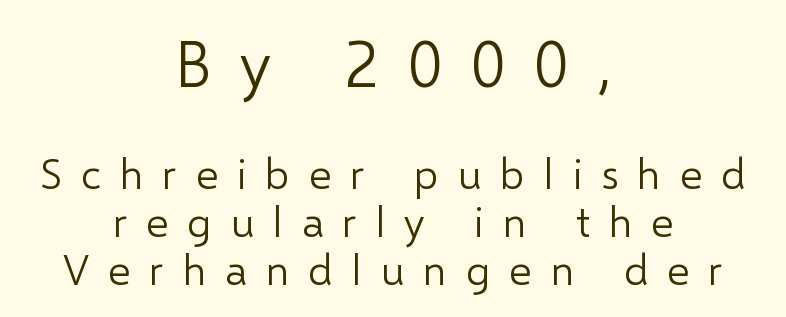
Q: Is the text bold? A: No.
Q: Is the text italic (slanted)? A: No, it is upright.
Q: Is the typeface a serif or a sans-serif typeface? A: Sans-serif.
Q: Is the text underlined? A: No.
Q: How is the paragraph aligned? A: Centered.
Q: Is the spacing between letters normal or unusually wide? A: Unusually wide.
Q: Is the spacing between lines tight, normal or loose? A: Tight.
Q: Which block of text is set in a larger size, the first (top) or the second (bottom)? A: The first (top) one.
Q: Width (condensed, normal, or wide)? A: Normal.
Q: Stroke contrast? A: Low.
Q: x-height? A: Medium.
Q: Monospaced? A: No.
